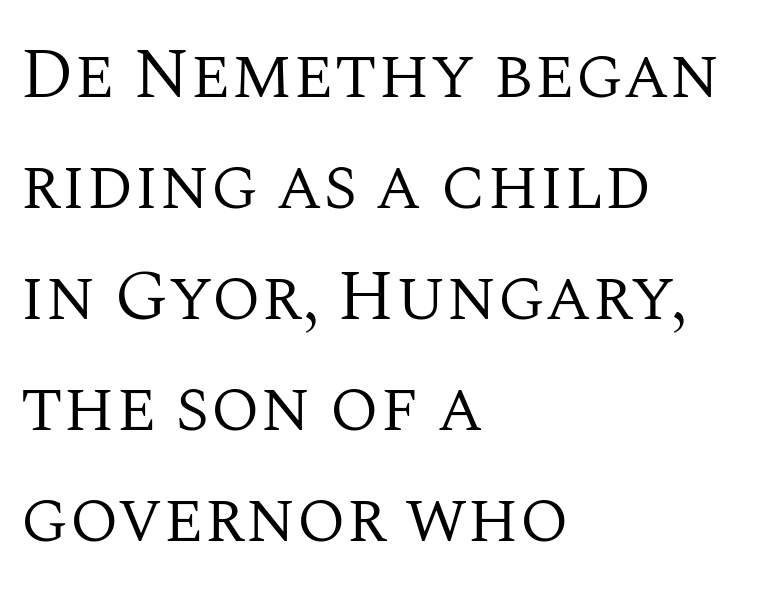
{"serif": "yes", "italic": "no", "bold": "no", "weight": "regular", "width": "normal", "stroke_contrast": "medium", "x_height": "large", "monospaced": "no", "underline": "no", "align": "left", "line_spacing": "normal", "line_spacing_ratio": 1.54, "letter_spacing": "normal", "letter_spacing_em": 0.0, "glyph_px": 72}
